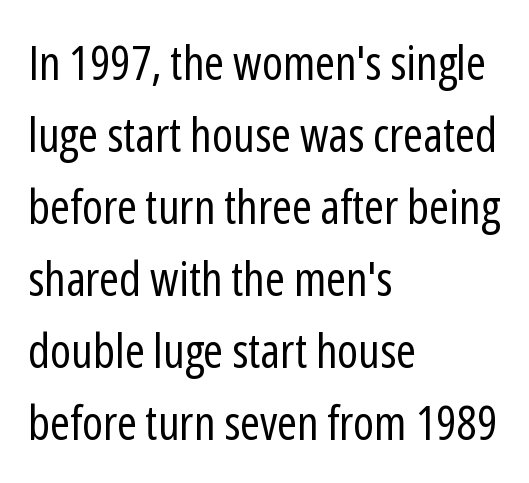
Q: Is the text bold? A: No.
Q: Is the text italic (slanted)? A: No, it is upright.
Q: Is the typeface a serif or a sans-serif typeface? A: Sans-serif.
Q: Is the text underlined? A: No.
Q: How is the paragraph aligned? A: Left-aligned.
Q: Is the spacing between letters normal or unusually wide? A: Normal.
Q: Is the spacing between lines tight, normal or loose? A: Normal.
Q: Width (condensed, normal, or wide)? A: Condensed.
Q: Stroke contrast? A: Low.
Q: x-height? A: Medium.
Q: Monospaced? A: No.
